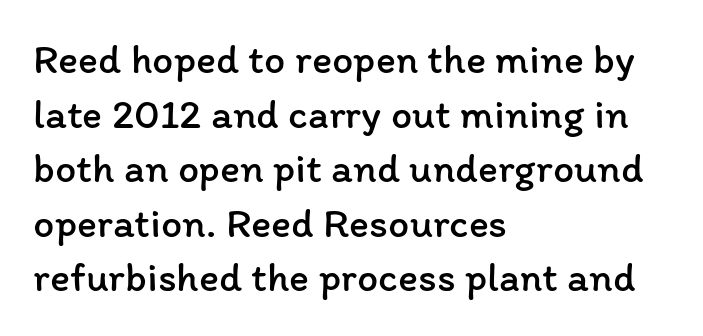
{"italic": "no", "bold": "no", "weight": "regular", "width": "normal", "stroke_contrast": "low", "x_height": "medium", "monospaced": "no", "underline": "no", "align": "left", "line_spacing": "normal", "line_spacing_ratio": 1.3, "letter_spacing": "normal", "letter_spacing_em": 0.0, "glyph_px": 42}
